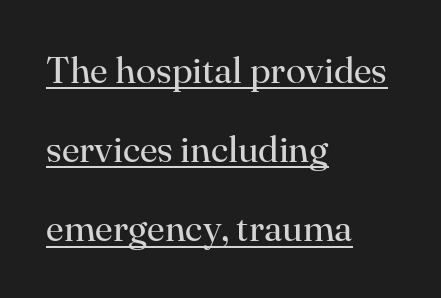
The image shows 37 px regular-weight serif type, upright; set left-aligned, loose line spacing (2.14x), normal letter spacing, underlined; high stroke contrast and a small x-height.
